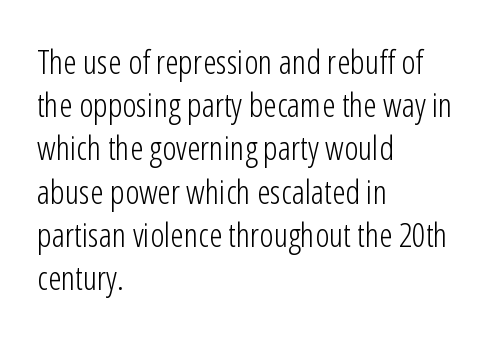
Honestly, the letter spacing is just normal — you wouldn't notice it. No feet cap the strokes, marking this as sans-serif type. Note the varied advance widths — an 'i' is clearly narrower than an 'm'. Glance below the letters and you will spot only blank space. Stems here are at most as thick as an everyday book face.
